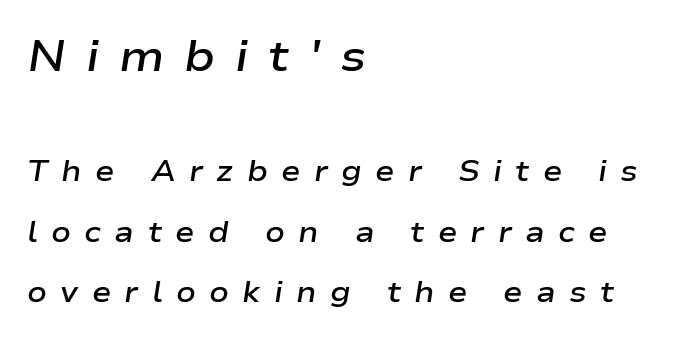
Q: Is the text bold? A: Semi-bold.
Q: Is the text italic (slanted)? A: Yes, it leans right by about 9 degrees.
Q: Is the text underlined? A: No.
Q: How is the paragraph aligned? A: Left-aligned.
Q: Is the spacing between letters normal or unusually wide? A: Unusually wide.
Q: Is the spacing between lines tight, normal or loose? A: Loose.
Q: Which block of text is set in a larger size, the first (top) or the second (bottom)? A: The first (top) one.
Q: Width (condensed, normal, or wide)? A: Wide.
Q: Stroke contrast? A: Low.
Q: x-height? A: Medium.
Q: Monospaced? A: No.
